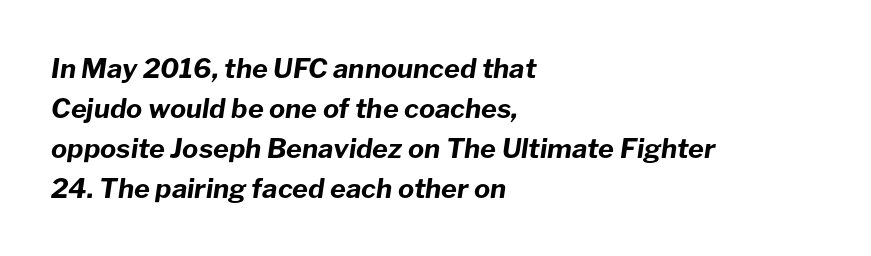
The image shows 27 px bold type, italic (leaning right); set left-aligned, normal line spacing (1.48x), normal letter spacing, not underlined.
